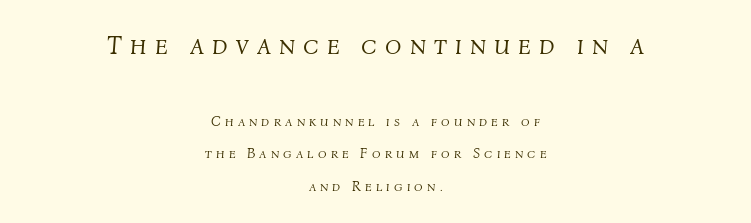
The image shows 27 px text type, italic (leaning right); set centered, loose line spacing (2.31x), unusually wide letter spacing (+0.3 em), not underlined; the first (top) block is 1.93x larger.
